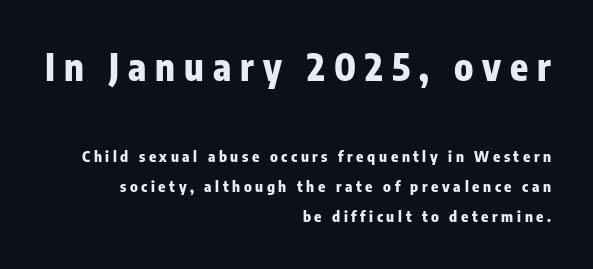
{"serif": "no", "italic": "no", "bold": "yes", "weight": "heavy", "width": "condensed", "stroke_contrast": "low", "x_height": "medium", "monospaced": "no", "underline": "no", "align": "right", "line_spacing": "loose", "line_spacing_ratio": 2.01, "letter_spacing": "wide", "letter_spacing_em": 0.24, "larger_block": "first", "size_ratio": 2.47, "glyph_px": 37}
